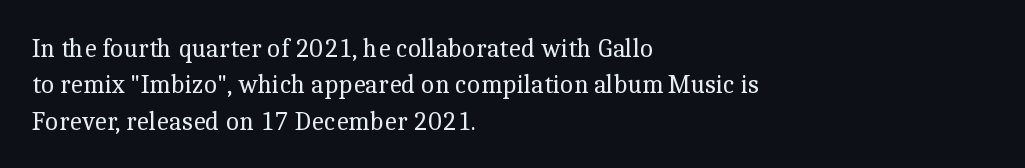
The image shows 26 px text type, upright; set left-aligned, normal line spacing (1.4x), normal letter spacing, not underlined.
